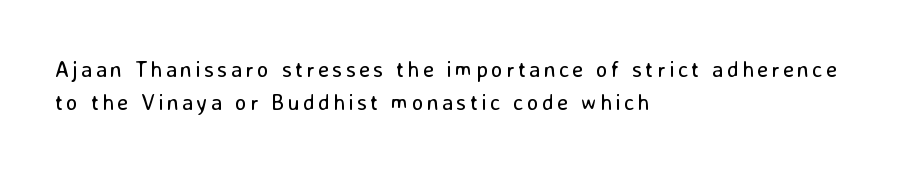
Q: Is the text bold? A: No.
Q: Is the text italic (slanted)? A: No, it is upright.
Q: Is the text underlined? A: No.
Q: How is the paragraph aligned? A: Left-aligned.
Q: Is the spacing between lines tight, normal or loose? A: Normal.
